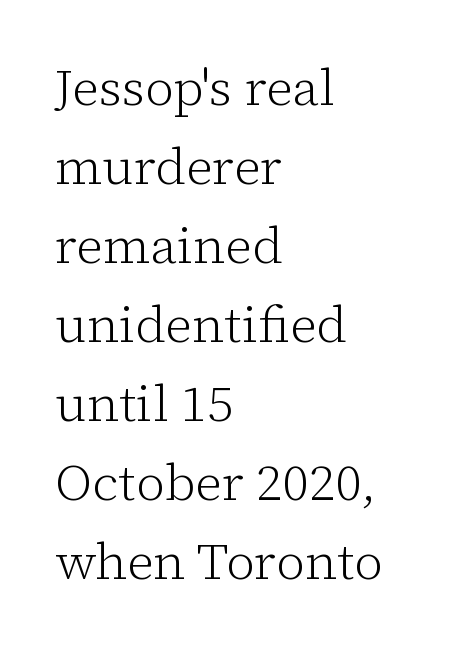
The image shows 51 px light serif type, upright; set left-aligned, normal line spacing (1.55x), normal letter spacing, not underlined; low stroke contrast and a medium x-height.
